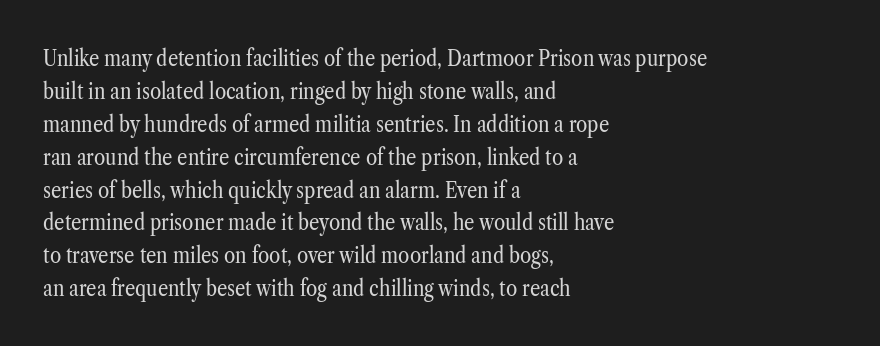
Honestly, the row spacing looks completely unremarkable. Caption: face not bold, strokes unweighted. Posture: vertical. This rendering features lettering with no underline. The setting favours the left margin, as ordinary paragraphs usually do.
